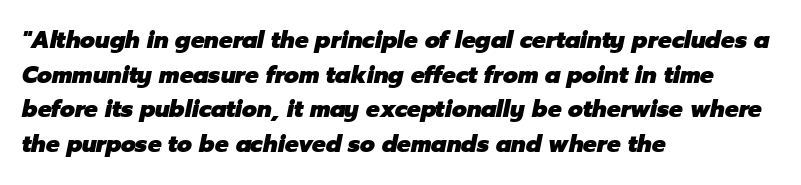
The image shows 23 px bold type, italic (leaning right); set left-aligned, normal line spacing (1.51x), normal letter spacing, not underlined.
